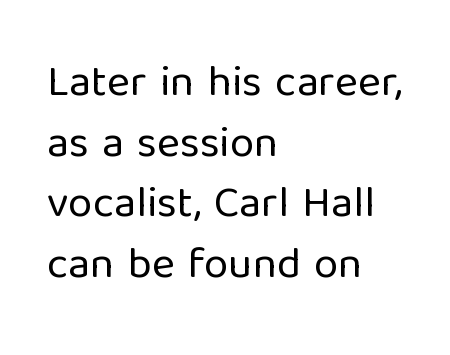
The image shows 44 px regular-weight sans-serif type, upright; set left-aligned, normal line spacing (1.38x), normal letter spacing, not underlined; low stroke contrast and a medium x-height.
